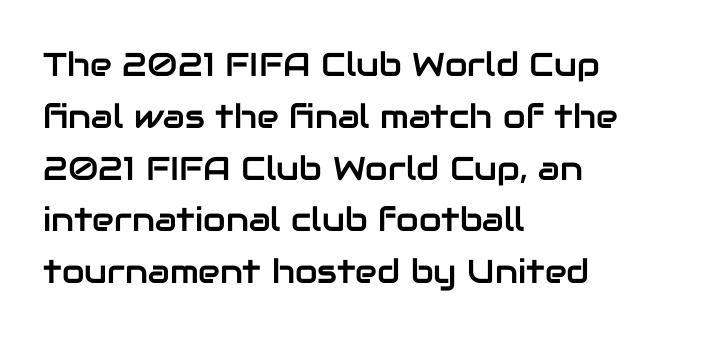
The foot of each line stays bare and open. The type sits square on the baseline with zero lean. The lines are quadded left. The rendering keeps characters at their native spacing. Regarding serifs, this sample does without them.
